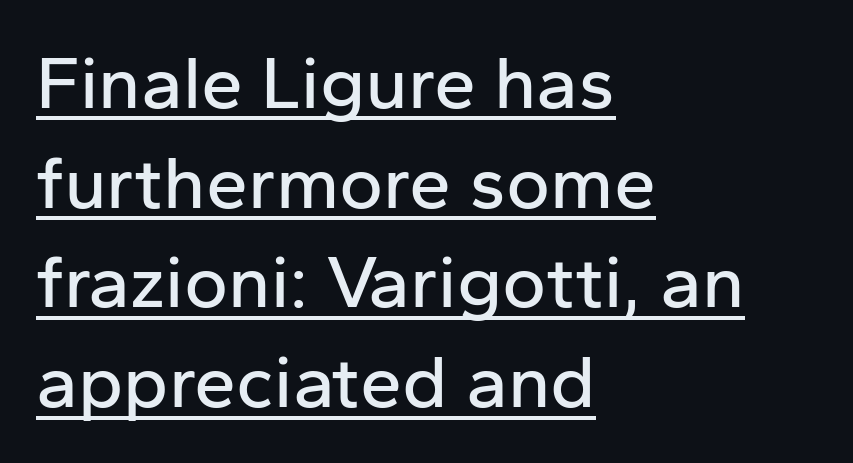
Q: Is the text italic (slanted)? A: No, it is upright.
Q: Is the typeface a serif or a sans-serif typeface? A: Sans-serif.
Q: Is the text underlined? A: Yes.
Q: How is the paragraph aligned? A: Left-aligned.
Q: Is the spacing between letters normal or unusually wide? A: Normal.
Q: Is the spacing between lines tight, normal or loose? A: Normal.
Q: Width (condensed, normal, or wide)? A: Normal.
Q: Stroke contrast? A: Low.
Q: x-height? A: Medium.
Q: Monospaced? A: No.
